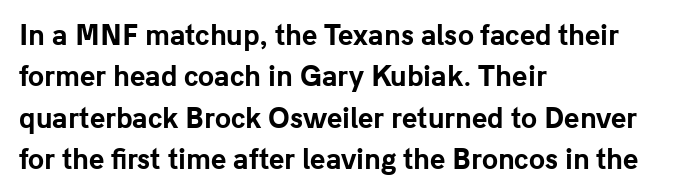
Descenders are the only things crossing below the line. Honestly, the row spacing looks completely unremarkable. The font is running at its bold setting. Inter-character spacing is left at the font's built-in metrics. Vertical strokes here are truly vertical.
